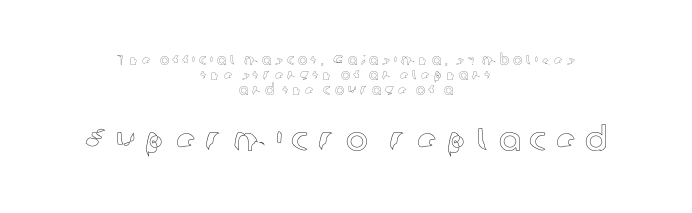
The image shows 33 px text type, upright; set centered, tight line spacing (1.06x), unusually wide letter spacing (+0.27 em), not underlined; the second (bottom) block is 2.36x larger; a medium x-height.
